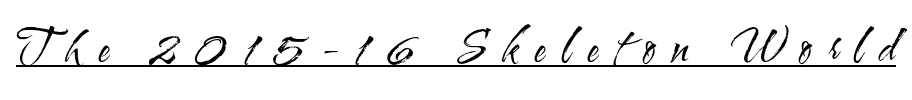
{"serif": "no", "bold": "no", "weight": "regular", "width": "condensed", "stroke_contrast": "medium", "x_height": "small", "monospaced": "no", "underline": "yes", "letter_spacing": "wide", "letter_spacing_em": 0.36, "glyph_px": 45}
